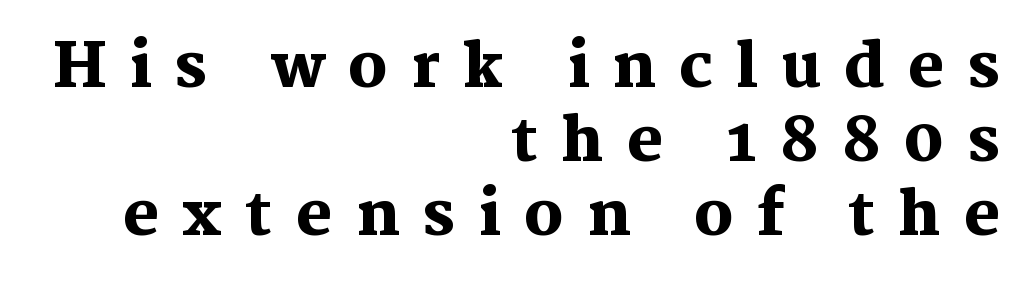
The image shows 61 px heavy serif type, upright; set right-aligned, line spacing 1.21x, unusually wide letter spacing (+0.38 em), not underlined; medium stroke contrast and a medium x-height.
